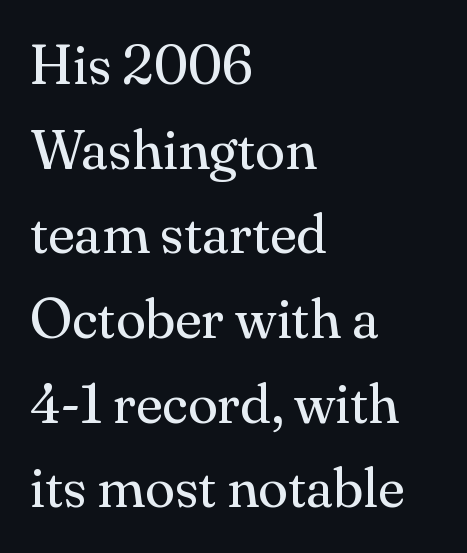
The passage shown has conventional tracking throughout. Casual observation: everything's shoved over to the left. Type without underlining. These lines were composed using upright roman letters.
